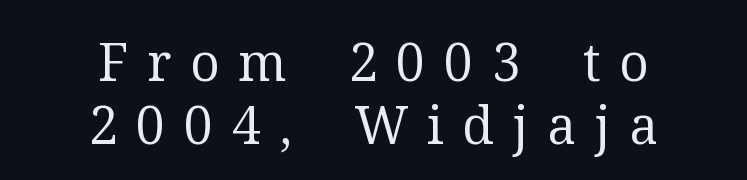
Each row of text sits above clean, open space. Substantial extra tracking has been applied to these lines. Leftover space on each line is divided equally before and after the words. The letters advance in unequal steps, a hallmark of proportional type.
